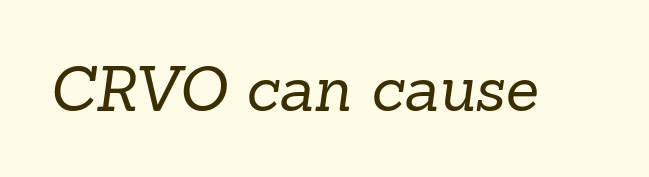
Nobody drew a line under any word here. Standard letterfit; no display-style spreading of the glyphs. The rendering uses natural spacing where letterforms have individual widths. Weight: in the light-to-regular range. Old-style or modern, the face here clearly has serifs.
